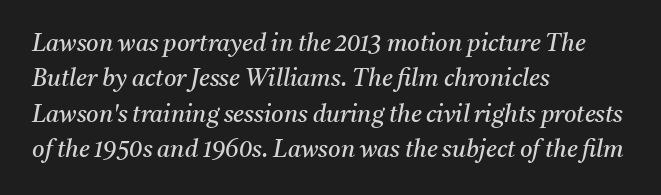
Q: Is the text bold? A: No.
Q: Is the text italic (slanted)? A: Yes, it leans right by about 11 degrees.
Q: Is the text underlined? A: No.
Q: How is the paragraph aligned? A: Left-aligned.
Q: Is the spacing between letters normal or unusually wide? A: Normal.
Q: Is the spacing between lines tight, normal or loose? A: Normal.
